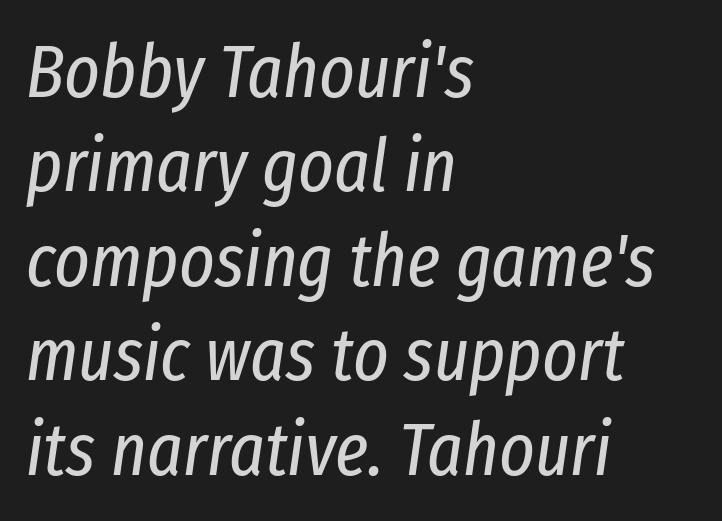
Q: Is the text bold? A: No.
Q: Is the text italic (slanted)? A: Yes, it leans right by about 8 degrees.
Q: Is the text underlined? A: No.
Q: How is the paragraph aligned? A: Left-aligned.
Q: Is the spacing between letters normal or unusually wide? A: Normal.
Q: Is the spacing between lines tight, normal or loose? A: Normal.
Q: Width (condensed, normal, or wide)? A: Condensed.
Q: Stroke contrast? A: Low.
Q: x-height? A: Medium.
Q: Monospaced? A: No.
